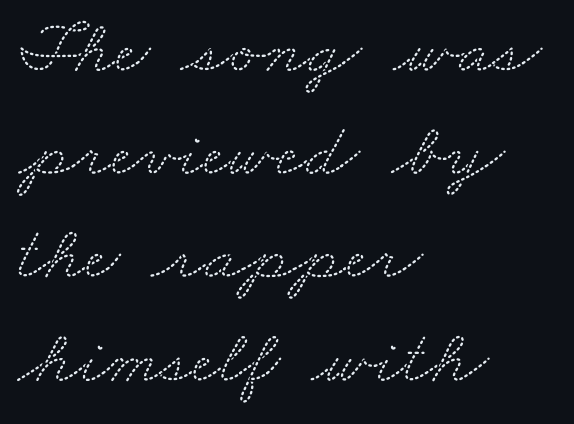
Q: Is the typeface a serif or a sans-serif typeface? A: Serif.
Q: Is the text underlined? A: No.
Q: How is the paragraph aligned? A: Left-aligned.
Q: Is the spacing between letters normal or unusually wide? A: Normal.
Q: Is the spacing between lines tight, normal or loose? A: Normal.
Q: Width (condensed, normal, or wide)? A: Wide.
Q: Stroke contrast? A: Medium.
Q: x-height? A: Small.
Q: Monospaced? A: No.
